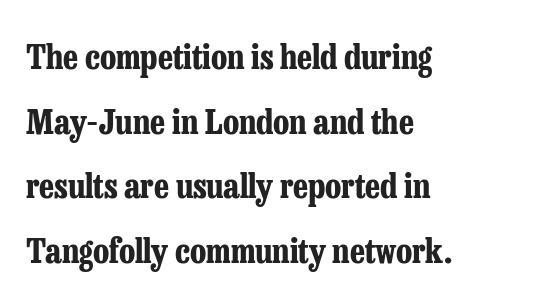
The image shows 34 px bold, condensed serif type, upright; set left-aligned, loose line spacing (1.9x), normal letter spacing, not underlined; low stroke contrast and a medium x-height.
